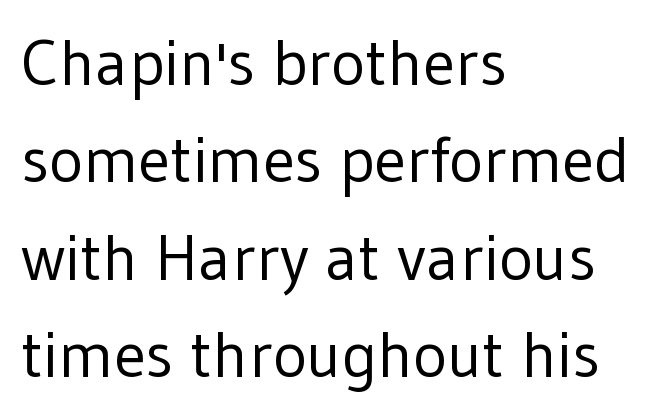
Underlining? Definitely not there. Alignment: flush left. A typesetter would mark this as roman, not italic. Weight: regular or lighter. The rendering keeps characters at their native spacing.
